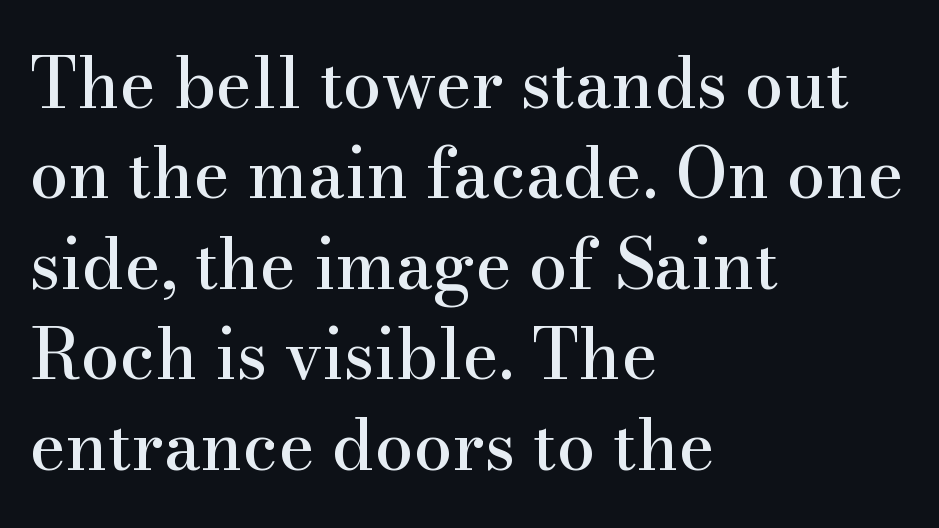
{"serif": "yes", "italic": "no", "width": "normal", "stroke_contrast": "high", "x_height": "small", "monospaced": "no", "underline": "no", "align": "left", "line_spacing": "normal", "line_spacing_ratio": 1.31, "letter_spacing": "normal", "letter_spacing_em": 0.0, "glyph_px": 69}
